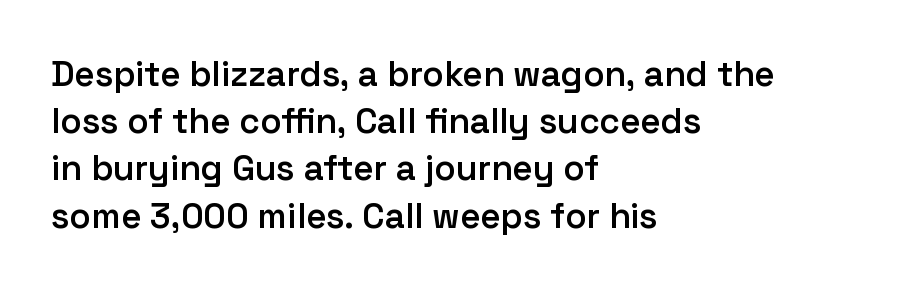
Q: Is the text bold? A: Semi-bold.
Q: Is the text italic (slanted)? A: No, it is upright.
Q: Is the typeface a serif or a sans-serif typeface? A: Sans-serif.
Q: Is the text underlined? A: No.
Q: How is the paragraph aligned? A: Left-aligned.
Q: Is the spacing between letters normal or unusually wide? A: Normal.
Q: Is the spacing between lines tight, normal or loose? A: Normal.
Q: Width (condensed, normal, or wide)? A: Normal.
Q: Stroke contrast? A: Low.
Q: x-height? A: Medium.
Q: Monospaced? A: No.
